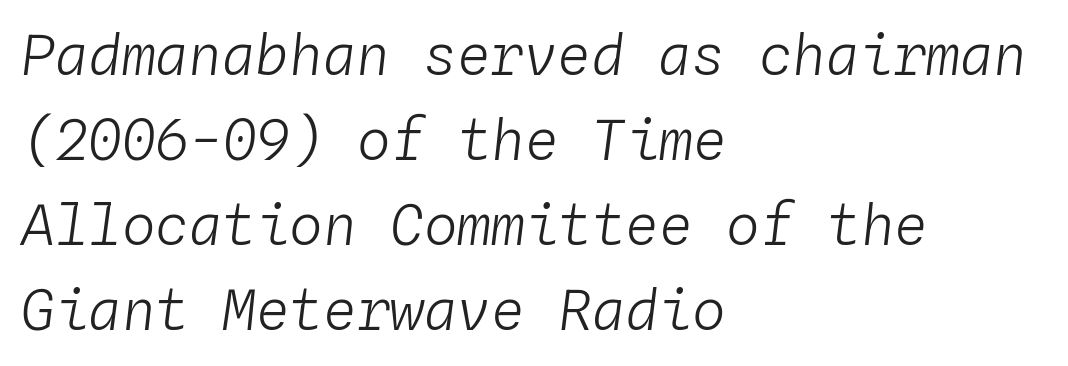
Notice how the passage keeps a crisp vertical edge on the left only. The horizontal fit of the characters is conventional and even. Characters are canted at an angle relative to the baseline's perpendicular. Honestly, there is no underline to notice here at all.
